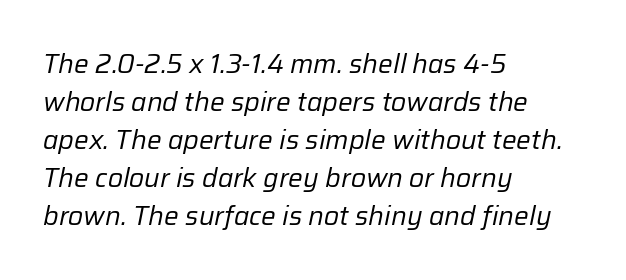
{"italic": "yes", "lean": "right", "slant_degrees": 12, "bold": "no", "underline": "no", "align": "left", "line_spacing": "normal", "line_spacing_ratio": 1.46, "letter_spacing": "normal", "letter_spacing_em": 0.0, "glyph_px": 26}
